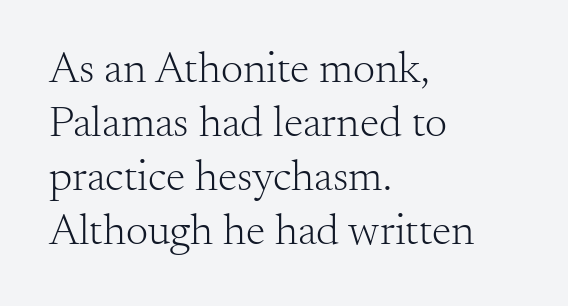
The image shows 44 px light serif type, upright; set left-aligned, line spacing 1.23x, normal letter spacing, not underlined; medium stroke contrast and a small x-height.
